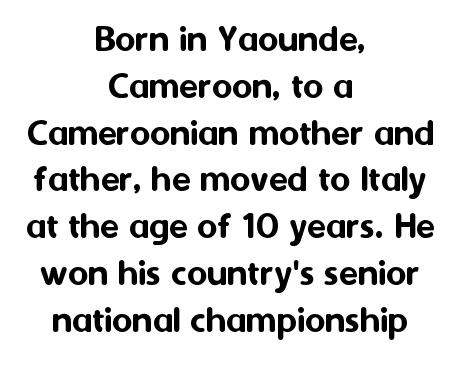
The image shows 39 px sans-serif type, upright; set centered, line spacing 1.2x, normal letter spacing, not underlined; medium stroke contrast and a medium x-height.
